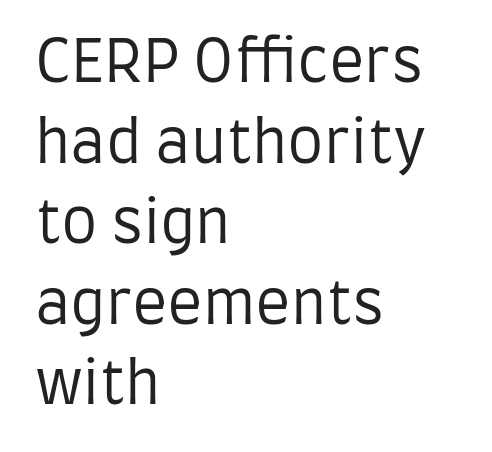
{"serif": "no", "italic": "no", "bold": "no", "weight": "regular", "width": "condensed", "stroke_contrast": "low", "x_height": "large", "monospaced": "no", "underline": "no", "align": "left", "line_spacing": "normal", "line_spacing_ratio": 1.39, "letter_spacing": "normal", "letter_spacing_em": 0.0, "glyph_px": 58}
